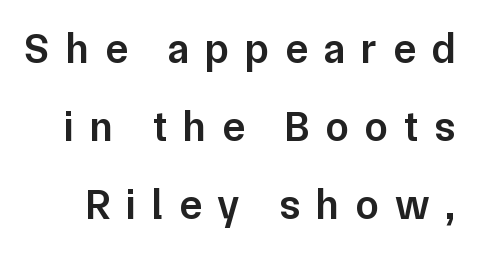
Q: Is the text bold? A: Semi-bold.
Q: Is the text italic (slanted)? A: No, it is upright.
Q: Is the typeface a serif or a sans-serif typeface? A: Sans-serif.
Q: Is the text underlined? A: No.
Q: Is the spacing between letters normal or unusually wide? A: Unusually wide.
Q: Width (condensed, normal, or wide)? A: Normal.
Q: Stroke contrast? A: Low.
Q: x-height? A: Medium.
Q: Monospaced? A: No.
